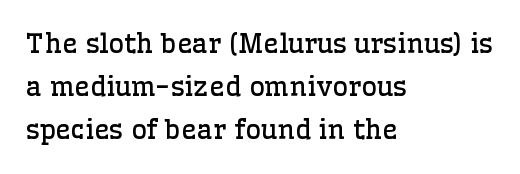
{"italic": "no", "bold": "no", "underline": "no", "align": "left", "line_spacing": "normal", "line_spacing_ratio": 1.6, "letter_spacing": "normal", "letter_spacing_em": 0.0, "glyph_px": 27}
